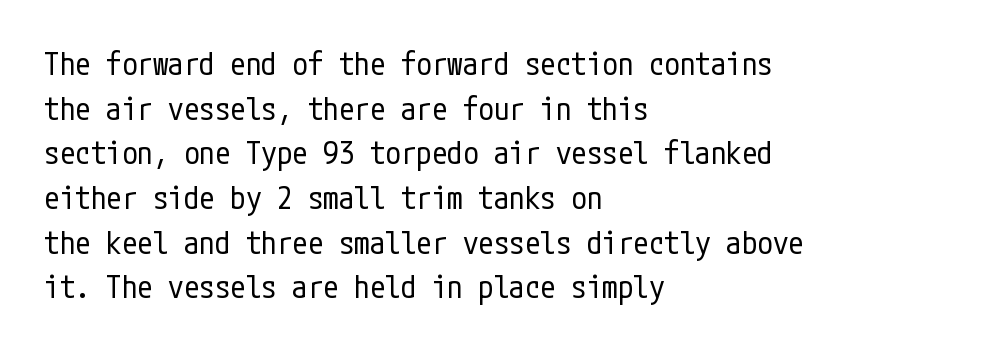
The image shows 31 px regular-weight, condensed sans-serif type, upright; set left-aligned, normal line spacing (1.44x), normal letter spacing, not underlined; low stroke contrast and a medium x-height.
